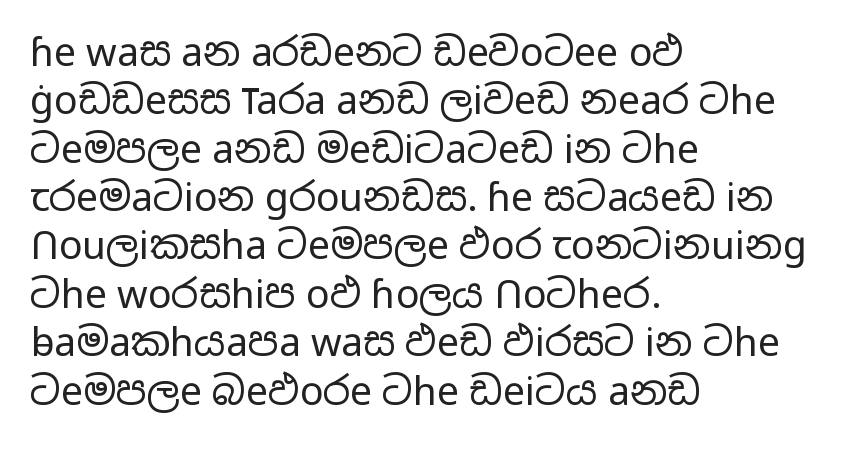
Q: Is the text bold? A: No.
Q: Is the text italic (slanted)? A: No, it is upright.
Q: Is the typeface a serif or a sans-serif typeface? A: Sans-serif.
Q: Is the text underlined? A: No.
Q: How is the paragraph aligned? A: Left-aligned.
Q: Is the spacing between letters normal or unusually wide? A: Normal.
Q: Width (condensed, normal, or wide)? A: Wide.
Q: Stroke contrast? A: Low.
Q: x-height? A: Medium.
Q: Monospaced? A: No.
